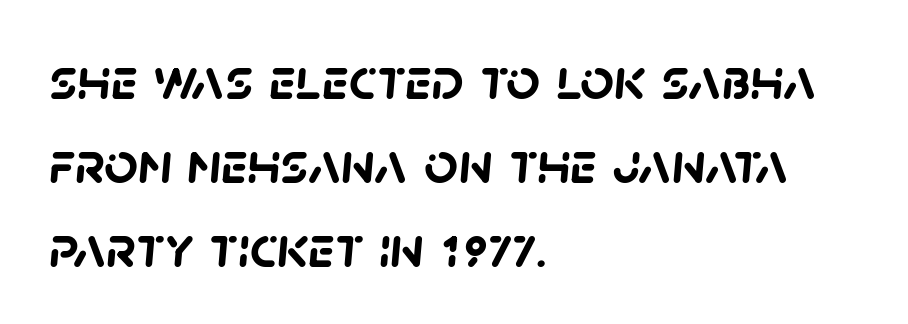
Q: Is the text bold? A: Yes.
Q: Is the typeface a serif or a sans-serif typeface? A: Sans-serif.
Q: Is the text underlined? A: No.
Q: How is the paragraph aligned? A: Left-aligned.
Q: Is the spacing between letters normal or unusually wide? A: Normal.
Q: Is the spacing between lines tight, normal or loose? A: Normal.
Q: Width (condensed, normal, or wide)? A: Normal.
Q: Stroke contrast? A: Low.
Q: x-height? A: Large.
Q: Monospaced? A: No.
